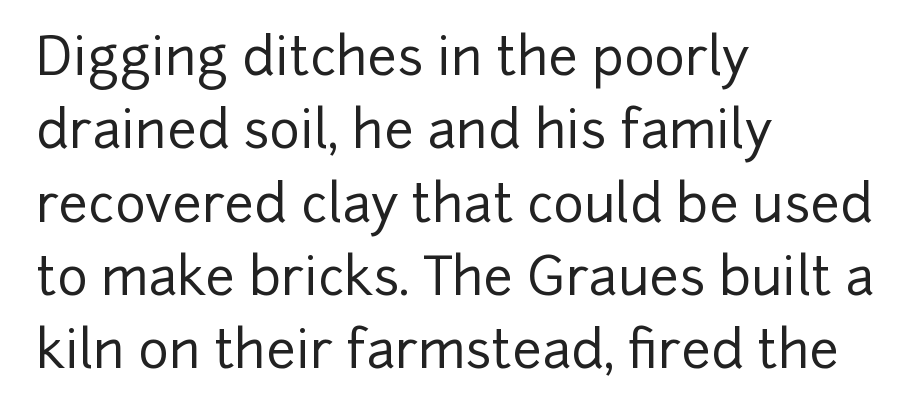
{"serif": "no", "italic": "no", "width": "normal", "stroke_contrast": "low", "x_height": "medium", "monospaced": "no", "underline": "no", "align": "left", "line_spacing": "normal", "line_spacing_ratio": 1.41, "letter_spacing": "normal", "letter_spacing_em": 0.0, "glyph_px": 52}
